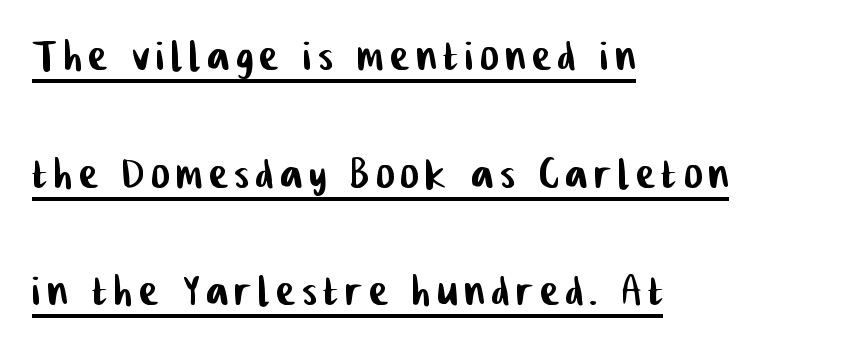
Q: Is the typeface a serif or a sans-serif typeface? A: Sans-serif.
Q: Is the text underlined? A: Yes.
Q: How is the paragraph aligned? A: Left-aligned.
Q: Is the spacing between lines tight, normal or loose? A: Loose.
Q: Width (condensed, normal, or wide)? A: Condensed.
Q: Stroke contrast? A: Low.
Q: x-height? A: Medium.
Q: Monospaced? A: No.
